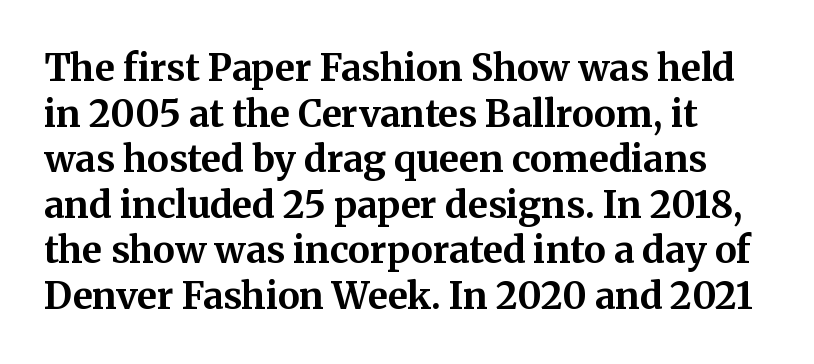
The image shows 37 px bold serif type, upright; set line spacing 1.23x, normal letter spacing, not underlined; medium stroke contrast and a medium x-height.
